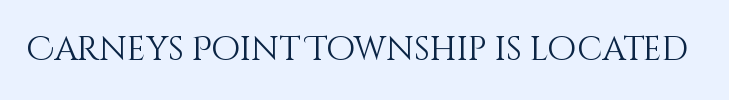
Q: Is the text bold? A: No.
Q: Is the text italic (slanted)? A: No, it is upright.
Q: Is the text underlined? A: No.
Q: Is the spacing between letters normal or unusually wide? A: Normal.
Q: Width (condensed, normal, or wide)? A: Normal.
Q: Stroke contrast? A: Medium.
Q: x-height? A: Large.
Q: Monospaced? A: No.
